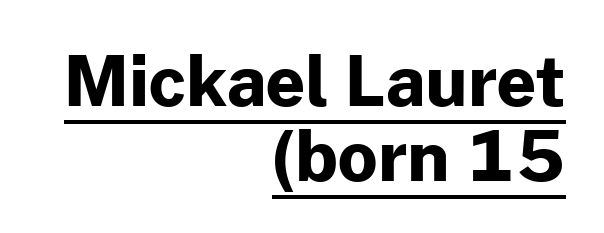
Is there much room between lines? No — they nearly touch. The passage shown is underscored from start to finish. You could not count columns in this text — the font is proportionally spaced. Pretty heavy lettering here — definitely bold. A roman cut, with each character standing at attention. The text was rendered using a sans face with plain stroke endings.
